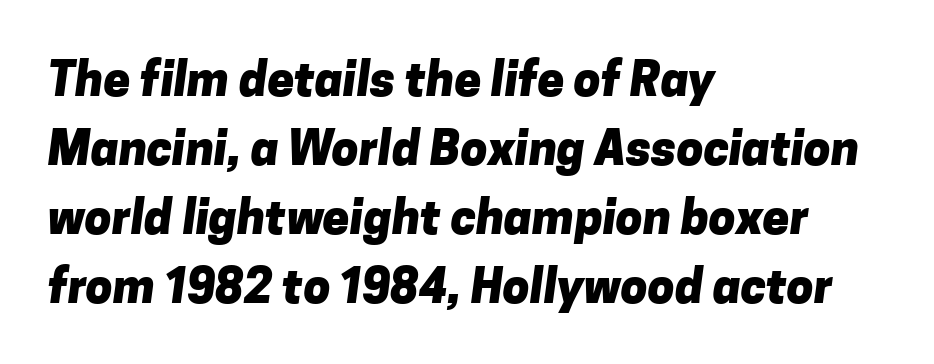
The image shows 48 px heavy sans-serif type; set left-aligned, normal line spacing (1.44x), normal letter spacing, not underlined; low stroke contrast and a medium x-height.
